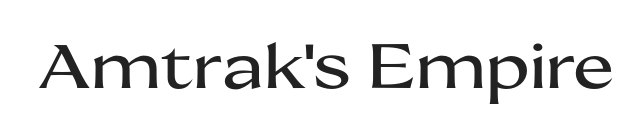
The image shows 62 px wide type, upright; set normal letter spacing, not underlined; medium stroke contrast and a medium x-height.
